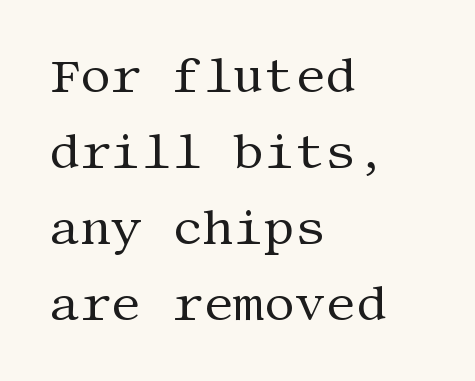
Normally led — the rows are evenly, conventionally spaced. The strokes are not fattened; the text isn't bold. Tracking value appears to be zero — textbook default spacing. Is this a sans? No — the strokes have serifs. Beneath every word, the page is bare. These lines were composed using upright roman letters.
